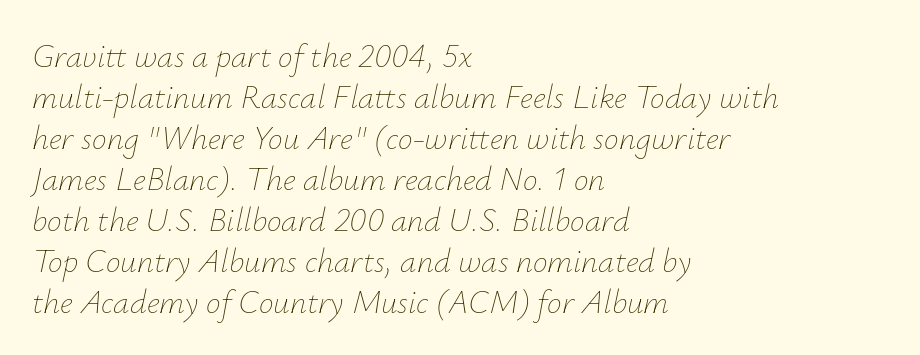
The image shows 33 px thin type, italic (leaning right); set left-aligned, line spacing 1.24x, normal letter spacing, not underlined; low stroke contrast and a small x-height.
